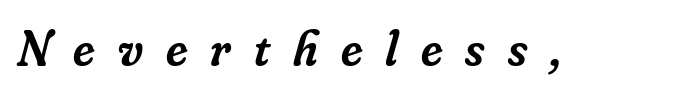
Q: Is the text bold? A: Semi-bold.
Q: Is the text italic (slanted)? A: Yes, it leans right by about 16 degrees.
Q: Is the typeface a serif or a sans-serif typeface? A: Serif.
Q: Is the text underlined? A: No.
Q: Is the spacing between letters normal or unusually wide? A: Unusually wide.
Q: Width (condensed, normal, or wide)? A: Normal.
Q: Stroke contrast? A: Low.
Q: x-height? A: Small.
Q: Monospaced? A: No.
